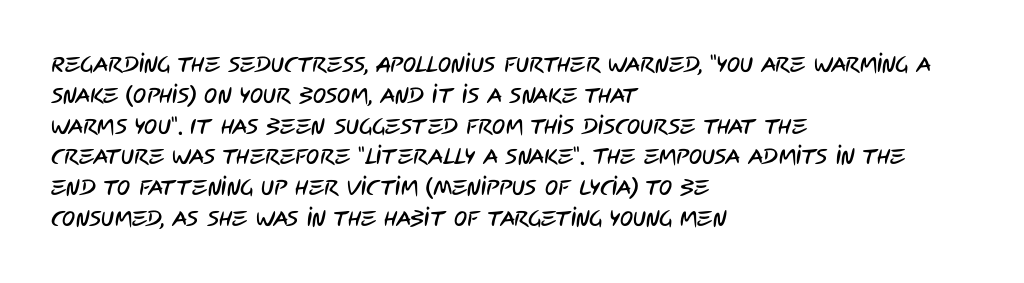
{"underline": "no", "align": "left", "line_spacing": "normal", "line_spacing_ratio": 1.4, "letter_spacing": "normal", "letter_spacing_em": 0.0, "glyph_px": 22}
